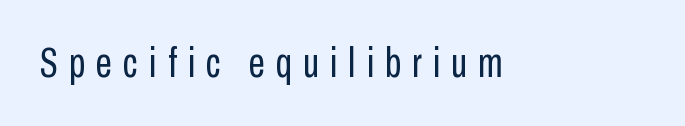
The image shows 42 px regular-weight, condensed sans-serif type, upright; set unusually wide letter spacing (+0.26 em), not underlined; low stroke contrast and a medium x-height.
